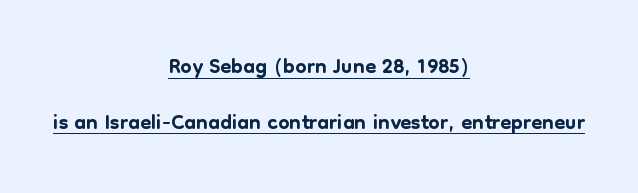
{"serif": "no", "italic": "no", "width": "normal", "stroke_contrast": "low", "x_height": "medium", "monospaced": "no", "underline": "yes", "align": "center", "line_spacing_ratio": 1.74, "letter_spacing": "normal", "letter_spacing_em": 0.0, "glyph_px": 32}
